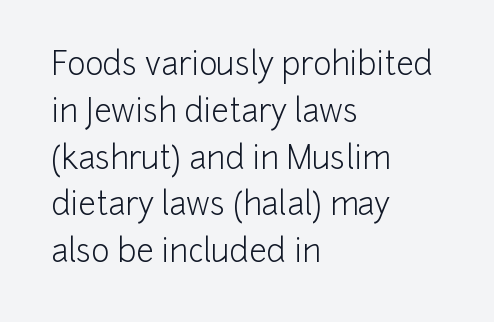
The image shows 31 px light sans-serif type, upright; set left-aligned, normal line spacing (1.51x), normal letter spacing, not underlined; low stroke contrast and a medium x-height.
